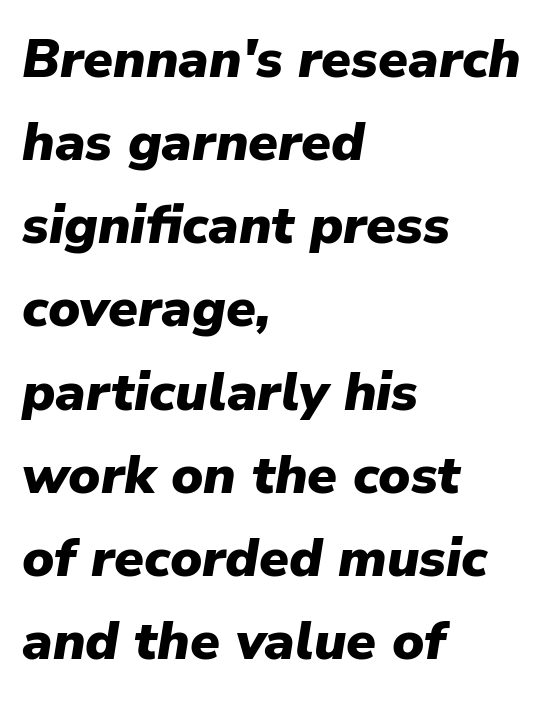
Inter-character spacing is left at the font's built-in metrics. The space between consecutive lines is moderate. You'd pick this weight for a headline — it's a proper bold. The passage shown is typed in a proportional face where columns would drift. Every character sits at an angle, as italics do.
